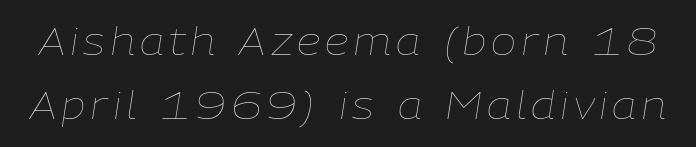
Descenders are the only things crossing below the line. The passage shown is typed in a proportional face where columns would drift. Weight: in the light-to-regular range. Horizontal bands of white between lines are of average thickness. It's the slanting kind of type.
